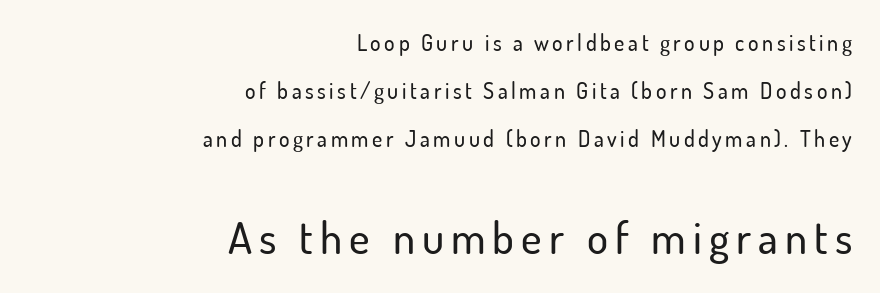
The face used here appears at its bigger size in the lower chunk. Horizontally, the lines are justified to the trailing edge only. Classification — sans serif. The line-height multiplier appears high, well above default. Looks like regular typesetting: each glyph gets only the width it needs.
